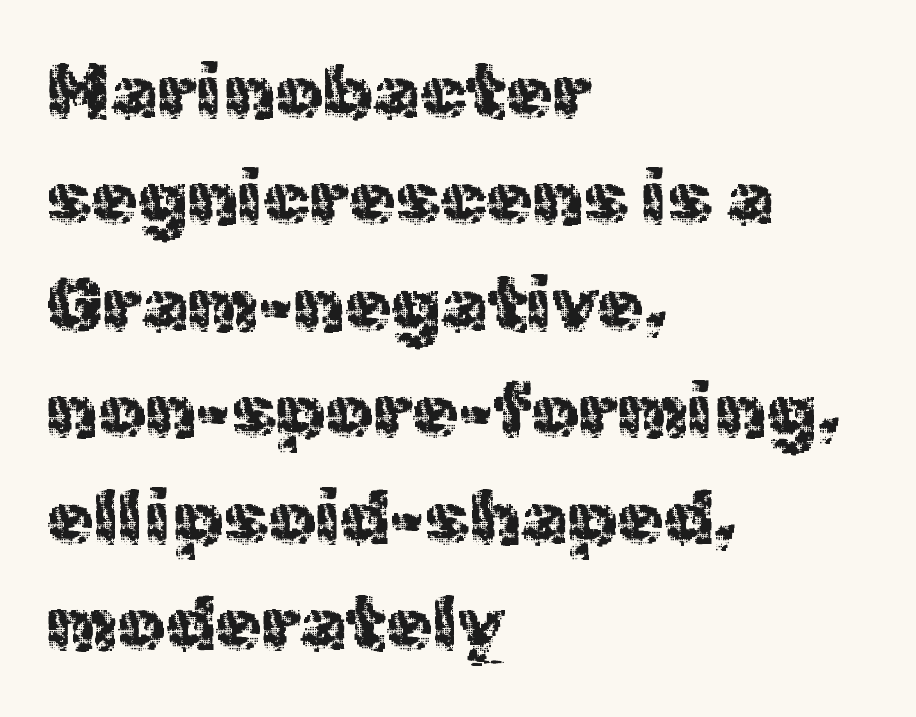
The image shows 75 px regular-weight sans-serif type, upright; set left-aligned, normal line spacing (1.42x), normal letter spacing, not underlined; a medium x-height.
